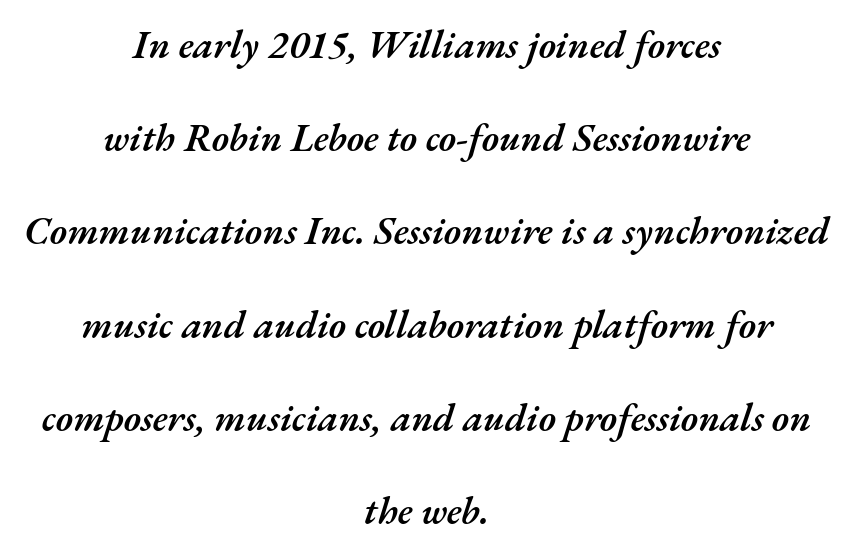
{"italic": "yes", "lean": "right", "slant_degrees": 17, "bold": "semi", "weight": "semibold", "width": "normal", "stroke_contrast": "medium", "x_height": "small", "monospaced": "no", "underline": "no", "align": "center", "line_spacing": "loose", "line_spacing_ratio": 2.39, "letter_spacing": "normal", "letter_spacing_em": 0.0, "glyph_px": 39}
